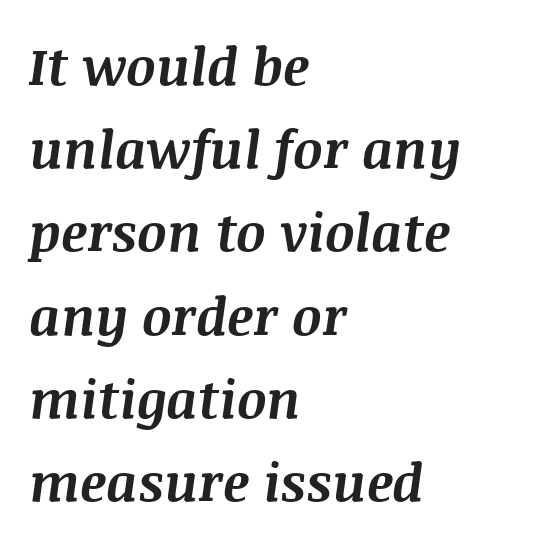
Q: Is the text bold? A: Yes.
Q: Is the text italic (slanted)? A: Yes, it leans right by about 8 degrees.
Q: Is the text underlined? A: No.
Q: How is the paragraph aligned? A: Left-aligned.
Q: Is the spacing between letters normal or unusually wide? A: Normal.
Q: Is the spacing between lines tight, normal or loose? A: Normal.
Q: Width (condensed, normal, or wide)? A: Normal.
Q: Stroke contrast? A: Medium.
Q: x-height? A: Large.
Q: Monospaced? A: No.
